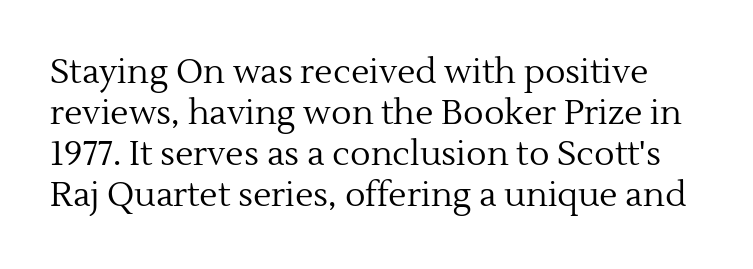
The image shows 34 px regular-weight serif type, upright; set line spacing 1.21x, normal letter spacing, not underlined; a medium x-height.
